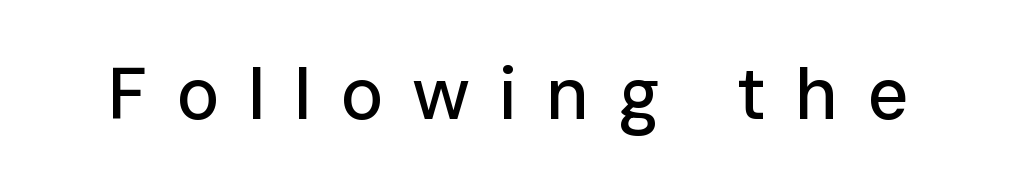
{"serif": "no", "italic": "no", "width": "normal", "stroke_contrast": "low", "x_height": "medium", "monospaced": "no", "underline": "no", "letter_spacing": "wide", "letter_spacing_em": 0.4, "glyph_px": 72}
